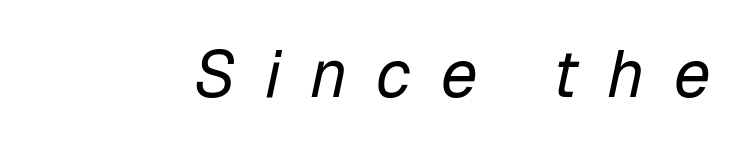
Stroke mass is kept to a normal reading level or below. Each row of text sits above clean, open space. The tracking jumps out immediately: characters are airy and widely separated. Yep, that's italic — everything's leaning.
